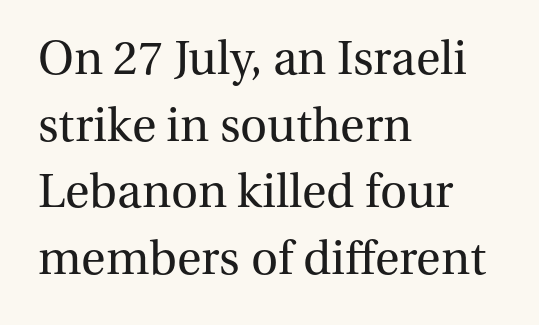
Q: Is the text bold? A: No.
Q: Is the text italic (slanted)? A: No, it is upright.
Q: Is the typeface a serif or a sans-serif typeface? A: Serif.
Q: Is the text underlined? A: No.
Q: How is the paragraph aligned? A: Left-aligned.
Q: Is the spacing between letters normal or unusually wide? A: Normal.
Q: Is the spacing between lines tight, normal or loose? A: Normal.
Q: Width (condensed, normal, or wide)? A: Normal.
Q: Stroke contrast? A: Medium.
Q: x-height? A: Medium.
Q: Monospaced? A: No.
